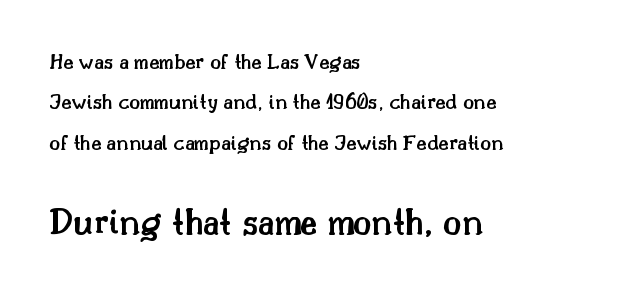
Standard letterfit; no display-style spreading of the glyphs. Notice how the passage keeps a crisp vertical edge on the left only. The second block has been scaled up relative to the first. Looks like regular typesetting: each glyph gets only the width it needs. I'd call this a serif setting — the letters wear small feet. Has an underline been added? It has not.
